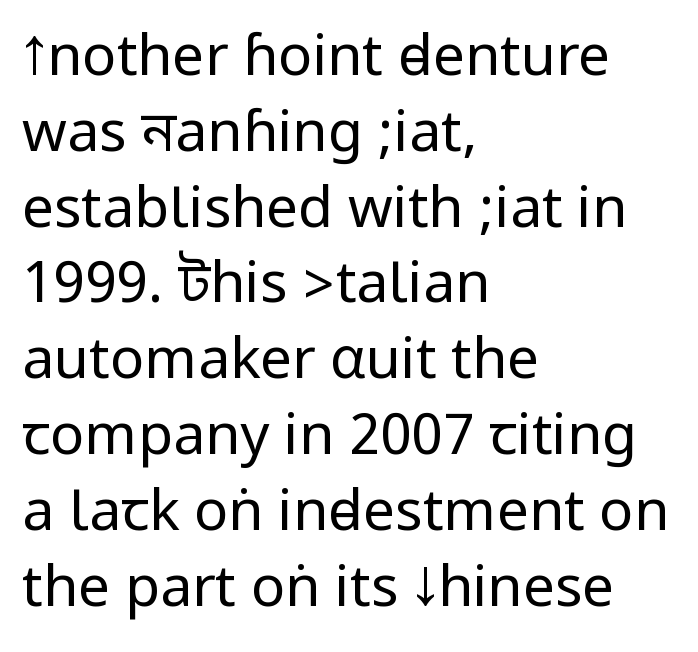
The image shows 57 px regular-weight, condensed sans-serif type, upright; set left-aligned, normal line spacing (1.33x), normal letter spacing, not underlined; low stroke contrast.
